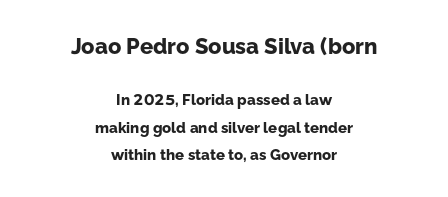
Size hierarchy here favors the leading block over the trailing one. Unlike italic type, these characters show no tilt at all. Students, this is bold: see how much ink each stroke carries. A typesetter would call this zero additional tracking. The rag falls on both sides of this text block equally. The baseline area is clear.
